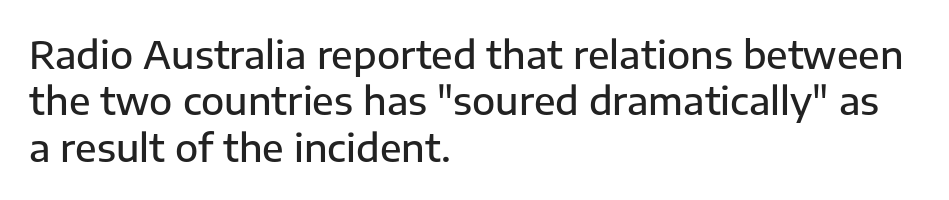
The image shows 38 px semibold sans-serif type, upright; set left-aligned, line spacing 1.22x, normal letter spacing, not underlined; low stroke contrast and a medium x-height.
